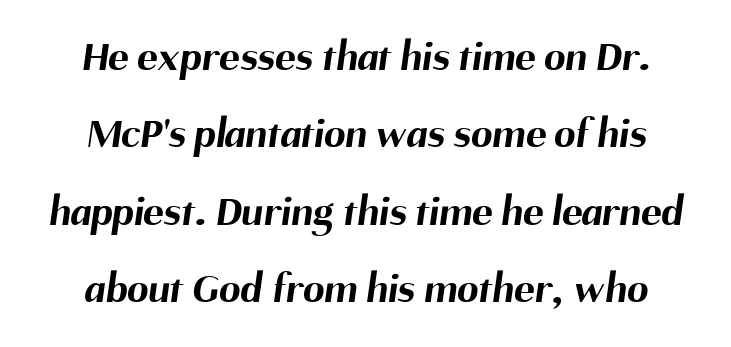
Q: Is the text bold? A: Yes.
Q: Is the typeface a serif or a sans-serif typeface? A: Sans-serif.
Q: Is the text underlined? A: No.
Q: How is the paragraph aligned? A: Centered.
Q: Is the spacing between letters normal or unusually wide? A: Normal.
Q: Width (condensed, normal, or wide)? A: Normal.
Q: Stroke contrast? A: Medium.
Q: x-height? A: Medium.
Q: Monospaced? A: No.
